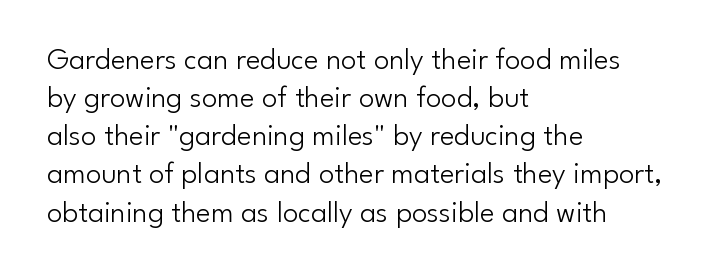
{"serif": "no", "italic": "no", "bold": "no", "weight": "light", "width": "normal", "stroke_contrast": "low", "x_height": "small", "monospaced": "no", "underline": "no", "align": "left", "line_spacing_ratio": 1.23, "letter_spacing": "normal", "letter_spacing_em": 0.0, "glyph_px": 31}
